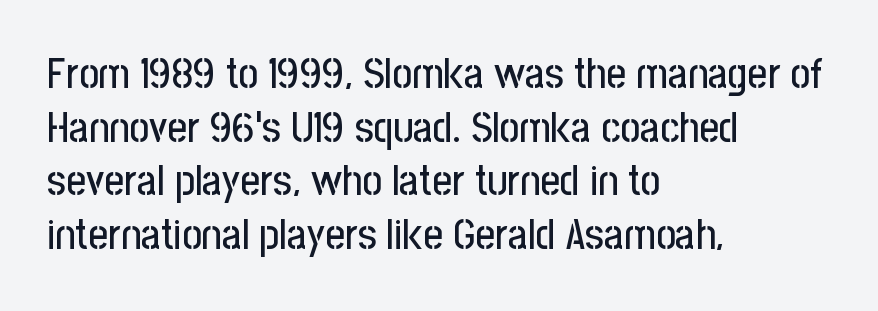
The image shows 43 px condensed sans-serif type, upright; set left-aligned, normal line spacing (1.25x), normal letter spacing, not underlined; low stroke contrast and a medium x-height.
